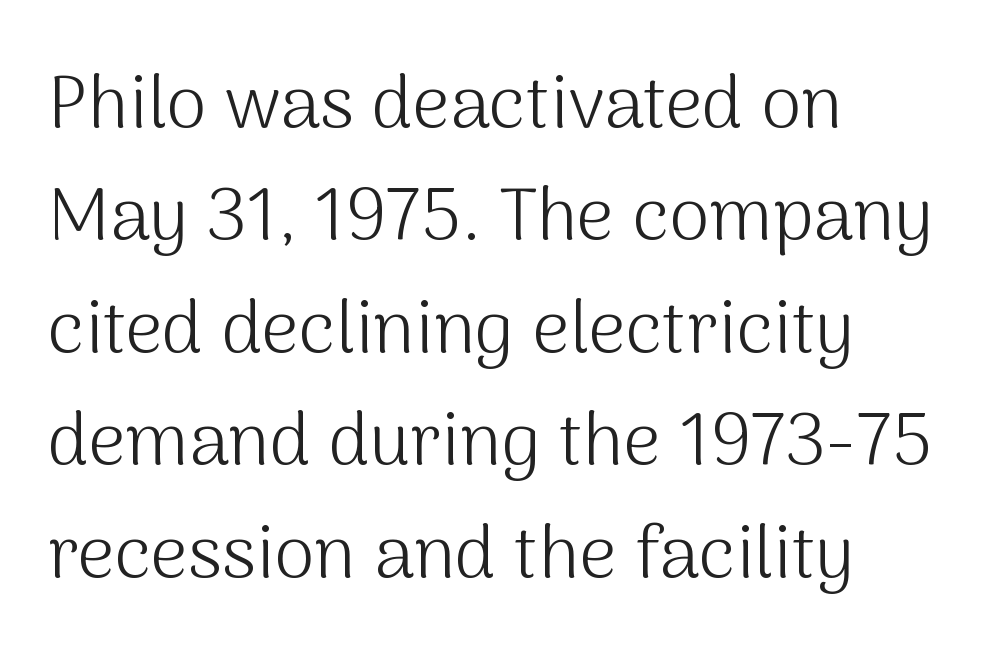
Vertical spacing — default. Is this a sans? Yes — the strokes have no serifs. Think of a printed novel: that variable character pitch is what you see here. No extra ink here — the face is not bold. This sample uses plain, unmodified letter spacing. Unmarked baselines from the first word to the last.
